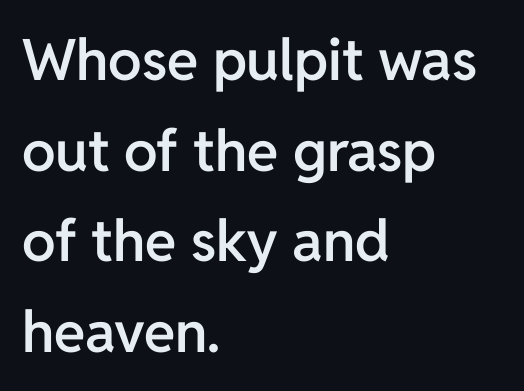
Q: Is the text bold? A: Semi-bold.
Q: Is the text italic (slanted)? A: No, it is upright.
Q: Is the typeface a serif or a sans-serif typeface? A: Sans-serif.
Q: Is the text underlined? A: No.
Q: How is the paragraph aligned? A: Left-aligned.
Q: Is the spacing between letters normal or unusually wide? A: Normal.
Q: Is the spacing between lines tight, normal or loose? A: Normal.
Q: Width (condensed, normal, or wide)? A: Normal.
Q: Stroke contrast? A: Low.
Q: x-height? A: Medium.
Q: Monospaced? A: No.
